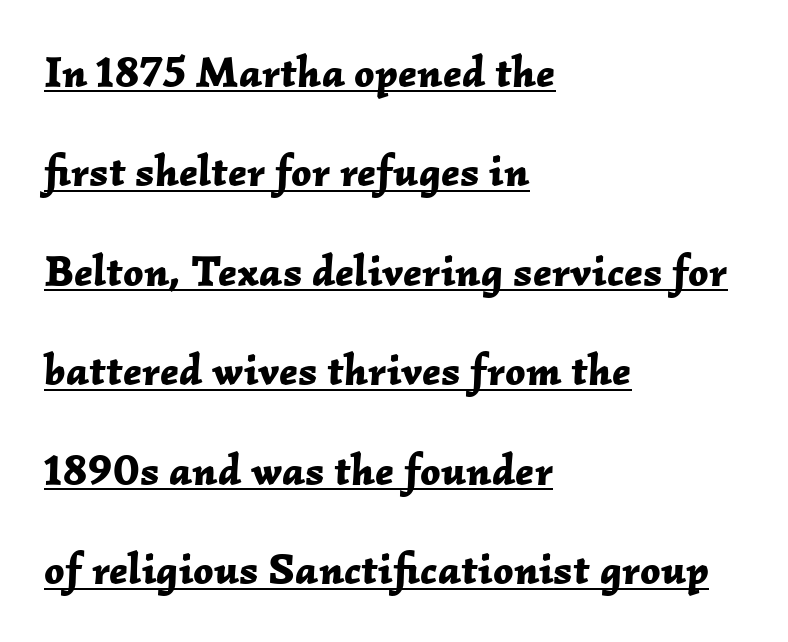
The image shows 44 px bold type, italic (leaning right); set left-aligned, loose line spacing (2.26x), normal letter spacing, underlined; low stroke contrast and a medium x-height.
